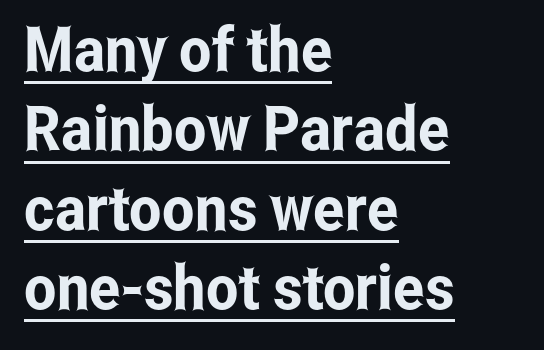
Q: Is the text italic (slanted)? A: No, it is upright.
Q: Is the typeface a serif or a sans-serif typeface? A: Sans-serif.
Q: Is the text underlined? A: Yes.
Q: How is the paragraph aligned? A: Left-aligned.
Q: Is the spacing between letters normal or unusually wide? A: Normal.
Q: Is the spacing between lines tight, normal or loose? A: Normal.
Q: Width (condensed, normal, or wide)? A: Condensed.
Q: Stroke contrast? A: Low.
Q: x-height? A: Medium.
Q: Monospaced? A: No.
